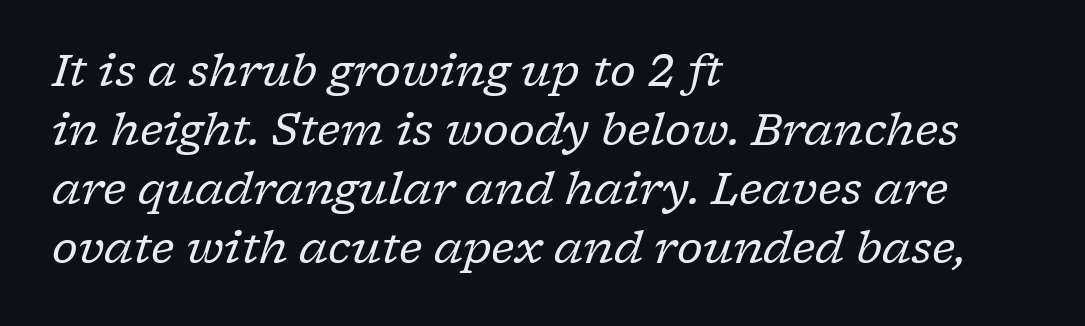
The paragraph shown leans on its left margin. The strip under each line holds only bare page. Vertical spacing — default. Stem width sits at or under what a default text font uses. Compared with ordinary roman type, these characters are visibly tilted.
